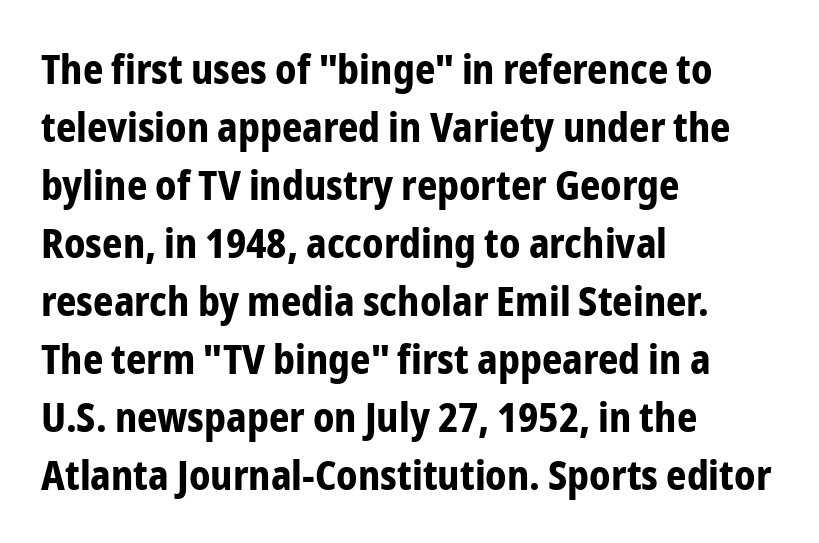
{"serif": "no", "italic": "no", "bold": "yes", "weight": "bold", "width": "condensed", "stroke_contrast": "low", "x_height": "medium", "monospaced": "no", "underline": "no", "align": "left", "line_spacing": "normal", "line_spacing_ratio": 1.45, "letter_spacing": "normal", "letter_spacing_em": 0.0, "glyph_px": 40}
